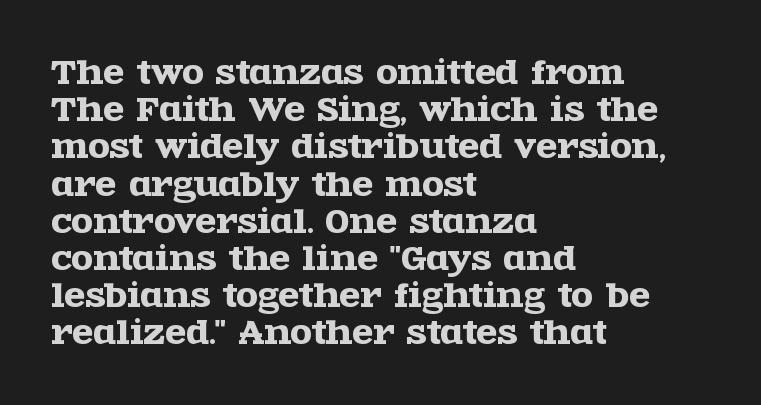
{"serif": "yes", "italic": "no", "width": "wide", "x_height": "large", "monospaced": "no", "underline": "no", "align": "left", "line_spacing_ratio": 1.2, "letter_spacing": "normal", "letter_spacing_em": 0.0, "glyph_px": 31}
